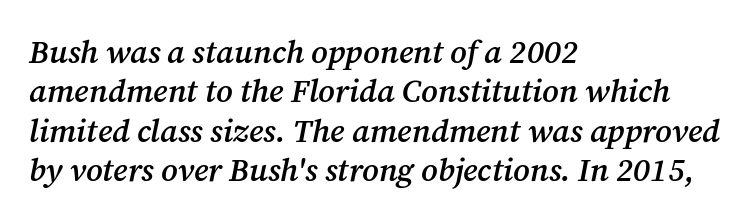
{"serif": "yes", "italic": "yes", "lean": "right", "slant_degrees": 12, "bold": "semi", "weight": "semibold", "width": "normal", "stroke_contrast": "medium", "x_height": "medium", "monospaced": "no", "underline": "no", "align": "left", "line_spacing_ratio": 1.23, "letter_spacing": "normal", "letter_spacing_em": 0.0, "glyph_px": 32}
